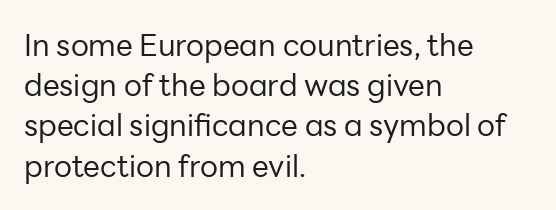
Q: Is the text bold? A: No.
Q: Is the text italic (slanted)? A: No, it is upright.
Q: Is the typeface a serif or a sans-serif typeface? A: Sans-serif.
Q: Is the text underlined? A: No.
Q: How is the paragraph aligned? A: Left-aligned.
Q: Is the spacing between letters normal or unusually wide? A: Normal.
Q: Is the spacing between lines tight, normal or loose? A: Normal.
Q: Width (condensed, normal, or wide)? A: Normal.
Q: Stroke contrast? A: Low.
Q: x-height? A: Medium.
Q: Monospaced? A: No.
